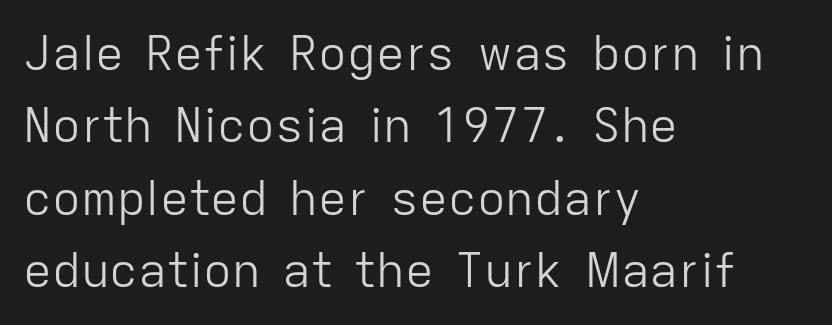
{"serif": "no", "italic": "no", "bold": "no", "weight": "light", "width": "normal", "stroke_contrast": "low", "x_height": "medium", "monospaced": "no", "underline": "no", "align": "left", "line_spacing": "normal", "line_spacing_ratio": 1.51, "letter_spacing": "normal", "letter_spacing_em": 0.0, "glyph_px": 48}
